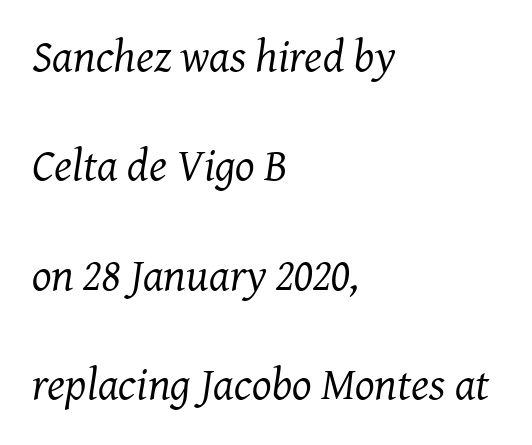
Line starts are locked; line ends wander. A typesetter would call this proportional, since set widths differ per character. Look at the tracking — it's just the regular setting, nothing added. Check the space under the baseline: it is left empty.
